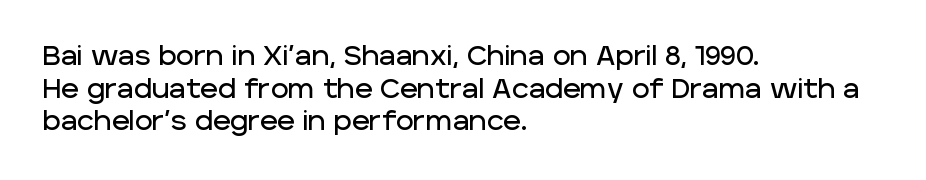
Words float on clear page, feet unadorned. Words appear dense and cohesive because spacing is normal. The lettering holds an erect, upright posture throughout. If you drew a ruler down the left edge, every line would touch it.
